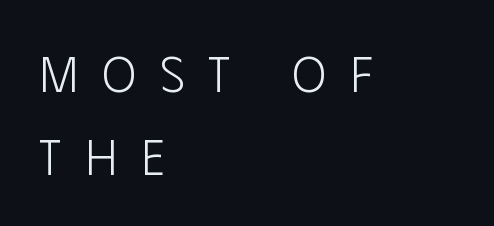
{"serif": "no", "italic": "no", "bold": "no", "weight": "light", "width": "condensed", "stroke_contrast": "low", "x_height": "large", "monospaced": "no", "underline": "no", "align": "left", "line_spacing": "normal", "line_spacing_ratio": 1.63, "letter_spacing": "wide", "letter_spacing_em": 0.47, "glyph_px": 51}
